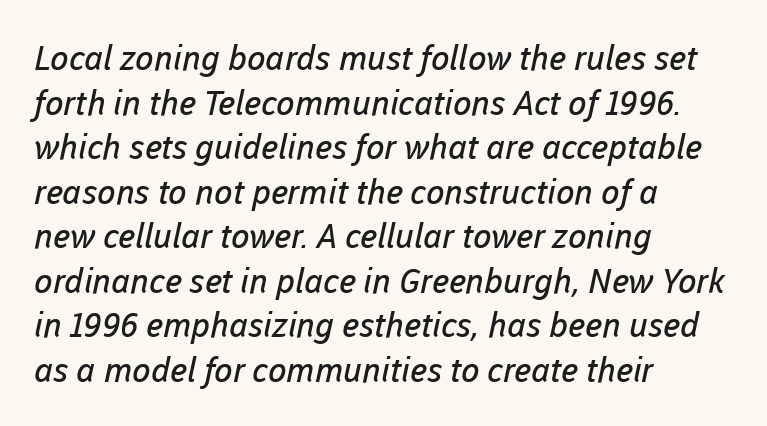
{"serif": "no", "bold": "no", "weight": "regular", "width": "normal", "stroke_contrast": "low", "x_height": "medium", "monospaced": "no", "underline": "no", "align": "left", "line_spacing": "normal", "line_spacing_ratio": 1.31, "letter_spacing": "normal", "letter_spacing_em": 0.0, "glyph_px": 34}
